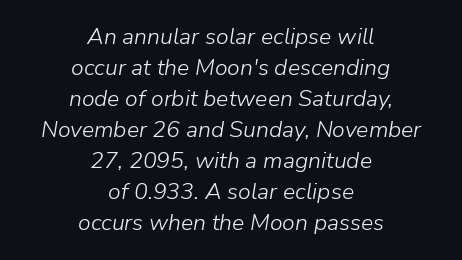
The image shows 23 px text type, italic (leaning right); set centered, normal line spacing (1.35x), normal letter spacing, not underlined.
